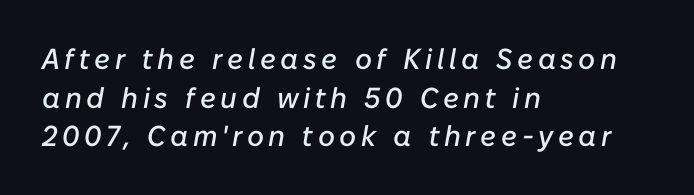
Q: Is the text italic (slanted)? A: Yes, it leans right by about 10 degrees.
Q: Is the text underlined? A: No.
Q: How is the paragraph aligned? A: Left-aligned.
Q: Is the spacing between lines tight, normal or loose? A: Normal.
Q: Width (condensed, normal, or wide)? A: Normal.
Q: Stroke contrast? A: Low.
Q: x-height? A: Medium.
Q: Monospaced? A: No.
